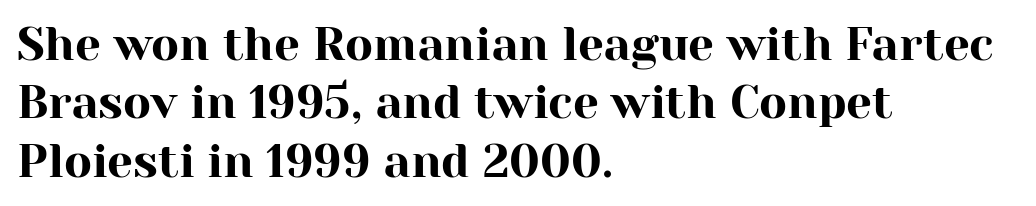
The axis of the letterforms is exactly vertical. Examine the stroke ends and you'll spot serifs. The passage is arranged the way most books set body copy — flush left. The rendering keeps characters at their native spacing. Interline gaps are of average width in this sample. The specimen omits any rule beneath the text block's lines.
